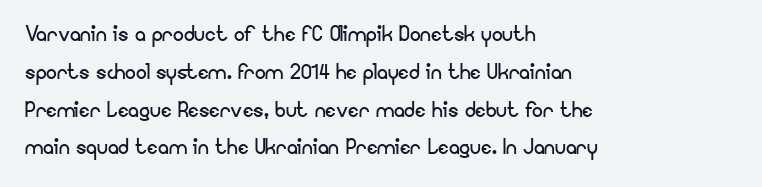
Q: Is the text bold? A: No.
Q: Is the text italic (slanted)? A: No, it is upright.
Q: Is the text underlined? A: No.
Q: How is the paragraph aligned? A: Left-aligned.
Q: Is the spacing between letters normal or unusually wide? A: Normal.
Q: Is the spacing between lines tight, normal or loose? A: Normal.
